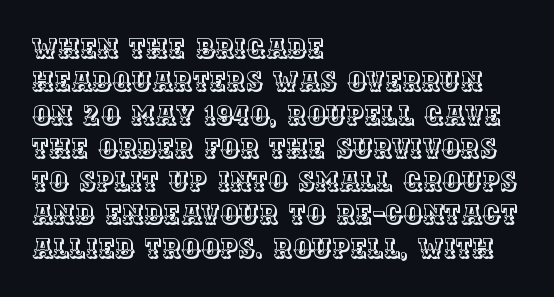
Beneath every word, the page is bare. Evenly set lines give the paragraph a standard silhouette. The compositor pushed each line to the left boundary. Spacing between characters is what you'd get straight out of the box. When letters stand straight like this, we call the style roman or upright.
